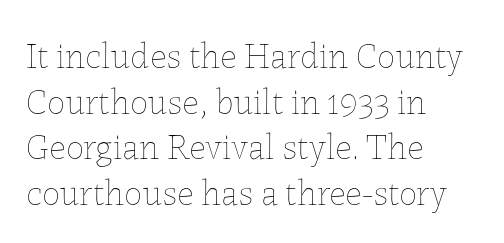
{"italic": "no", "bold": "no", "weight": "thin", "width": "normal", "stroke_contrast": "low", "x_height": "medium", "monospaced": "no", "underline": "no", "align": "left", "line_spacing": "normal", "line_spacing_ratio": 1.27, "letter_spacing": "normal", "letter_spacing_em": 0.0, "glyph_px": 36}
